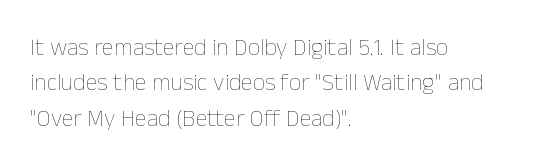
Q: Is the text bold? A: No.
Q: Is the text italic (slanted)? A: No, it is upright.
Q: Is the text underlined? A: No.
Q: How is the paragraph aligned? A: Left-aligned.
Q: Is the spacing between letters normal or unusually wide? A: Normal.
Q: Is the spacing between lines tight, normal or loose? A: Normal.
